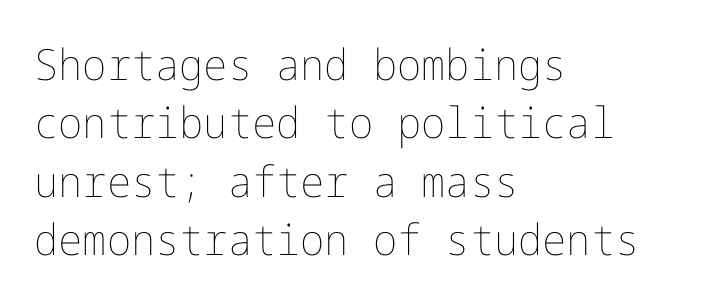
Q: Is the text bold? A: No.
Q: Is the text italic (slanted)? A: No, it is upright.
Q: Is the text underlined? A: No.
Q: How is the paragraph aligned? A: Left-aligned.
Q: Is the spacing between letters normal or unusually wide? A: Normal.
Q: Is the spacing between lines tight, normal or loose? A: Normal.
Q: Width (condensed, normal, or wide)? A: Normal.
Q: Stroke contrast? A: Low.
Q: x-height? A: Medium.
